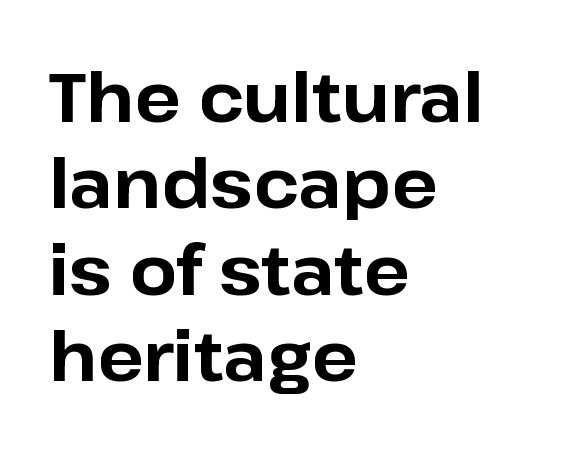
The image shows 68 px bold sans-serif type, upright; set left-aligned, normal line spacing (1.27x), normal letter spacing, not underlined; low stroke contrast and a medium x-height.
